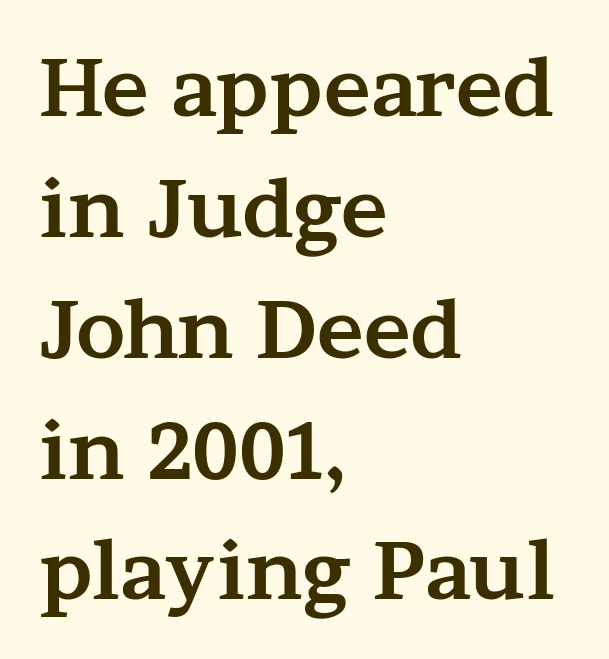
The image shows 79 px bold, wide serif type, upright; set left-aligned, normal line spacing (1.53x), normal letter spacing, not underlined; medium stroke contrast and a medium x-height.
